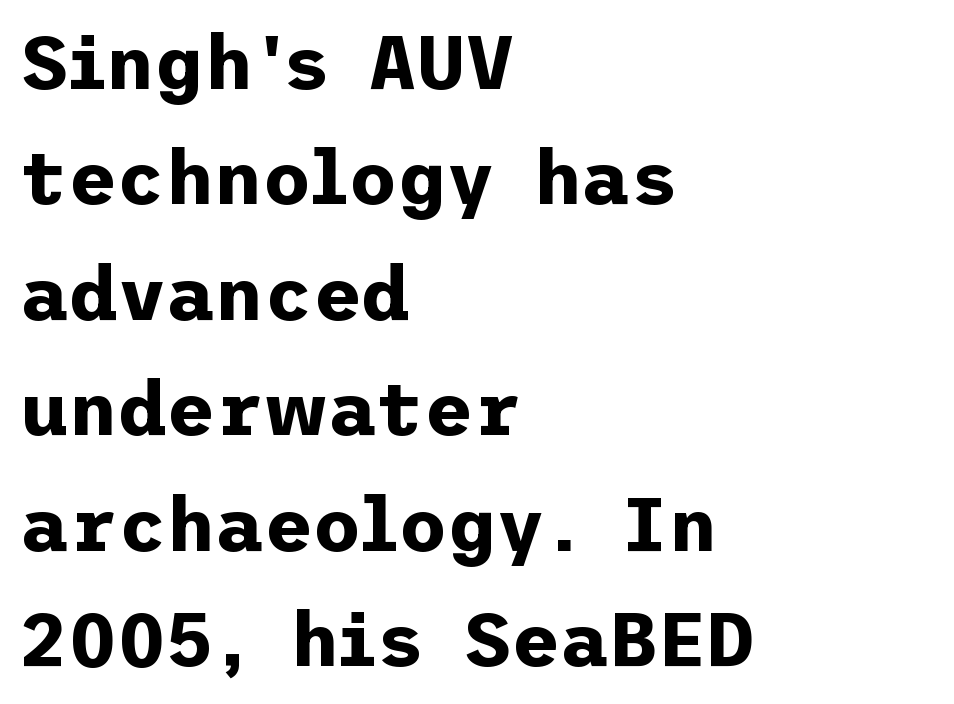
The image shows 75 px bold sans-serif type, upright; set left-aligned, normal line spacing (1.54x), normal letter spacing, not underlined; low stroke contrast and a medium x-height.
